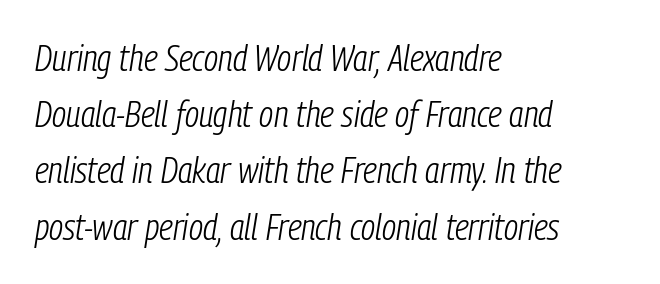
{"italic": "yes", "lean": "right", "slant_degrees": 9, "bold": "no", "weight": "light", "width": "condensed", "stroke_contrast": "low", "x_height": "medium", "monospaced": "no", "underline": "no", "align": "left", "line_spacing": "normal", "line_spacing_ratio": 1.52, "letter_spacing": "normal", "letter_spacing_em": 0.0, "glyph_px": 37}
